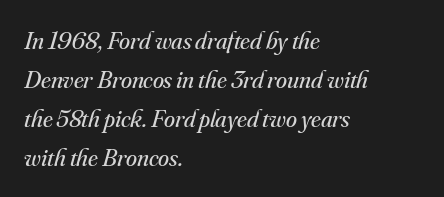
Q: Is the text bold? A: No.
Q: Is the text italic (slanted)? A: Yes, it leans right by about 16 degrees.
Q: Is the text underlined? A: No.
Q: How is the paragraph aligned? A: Left-aligned.
Q: Is the spacing between letters normal or unusually wide? A: Normal.
Q: Is the spacing between lines tight, normal or loose? A: Normal.
